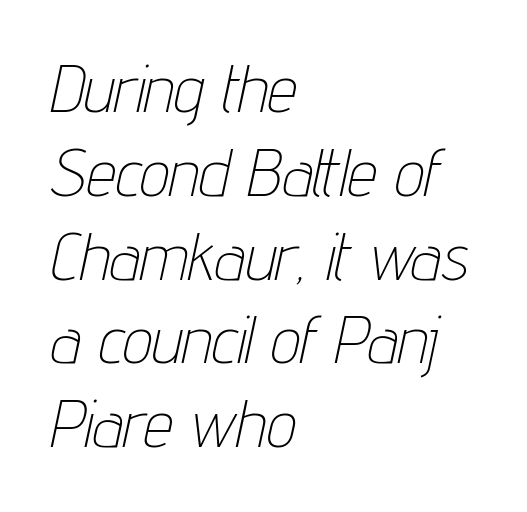
The image shows 66 px thin, condensed type, italic (leaning right); set left-aligned, normal line spacing (1.27x), normal letter spacing, not underlined; low stroke contrast and a medium x-height.
